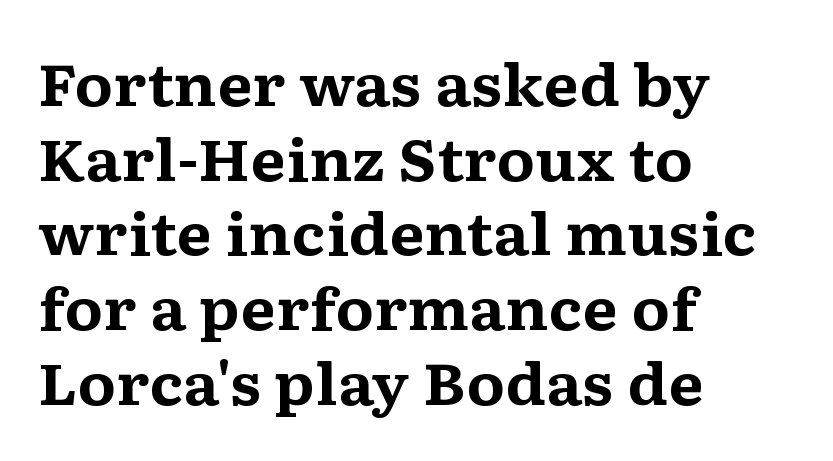
The image shows 57 px bold, wide serif type, upright; set left-aligned, normal line spacing (1.31x), normal letter spacing, not underlined; medium stroke contrast and a medium x-height.
